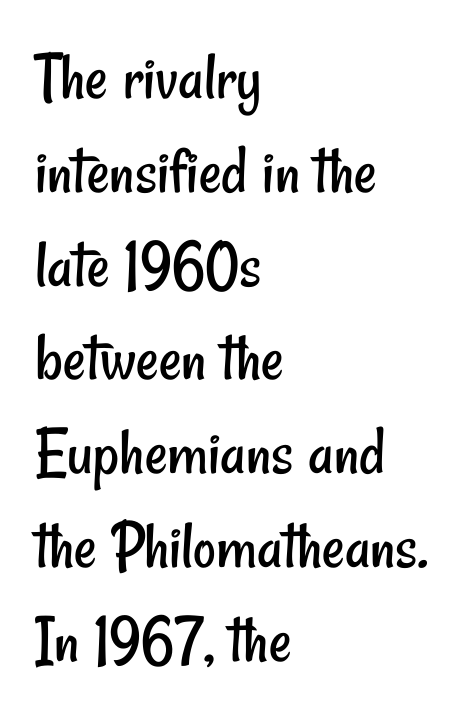
The image shows 70 px regular-weight, condensed sans-serif type; set left-aligned, normal line spacing (1.34x), normal letter spacing, not underlined; low stroke contrast and a small x-height.
